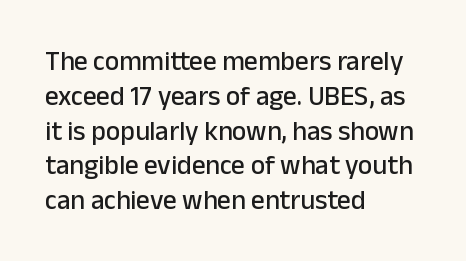
The image shows 27 px text type, upright; set left-aligned, normal line spacing (1.29x), normal letter spacing, not underlined.
